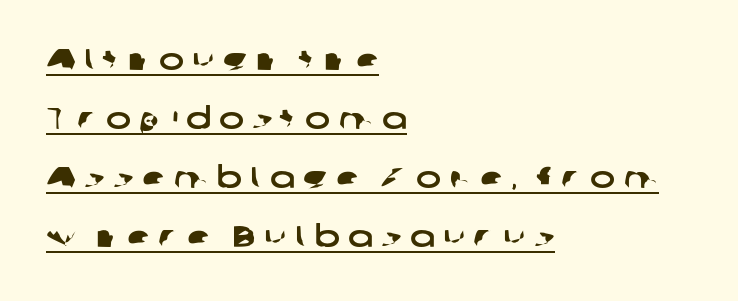
The image shows 30 px wide sans-serif type; set left-aligned, loose line spacing (1.97x), unusually wide letter spacing (+0.27 em), underlined; low stroke contrast and a medium x-height.
